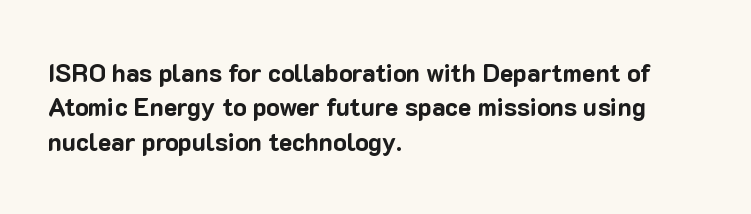
The image shows 25 px bold type, upright; set left-aligned, normal line spacing (1.38x), normal letter spacing, not underlined.
